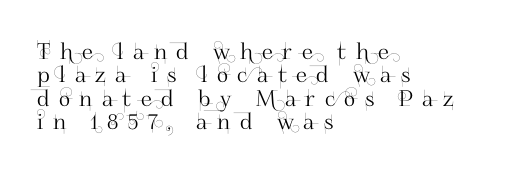
Q: Is the text italic (slanted)? A: No, it is upright.
Q: Is the text underlined? A: No.
Q: How is the paragraph aligned? A: Left-aligned.
Q: Is the spacing between letters normal or unusually wide? A: Unusually wide.
Q: Is the spacing between lines tight, normal or loose? A: Tight.
